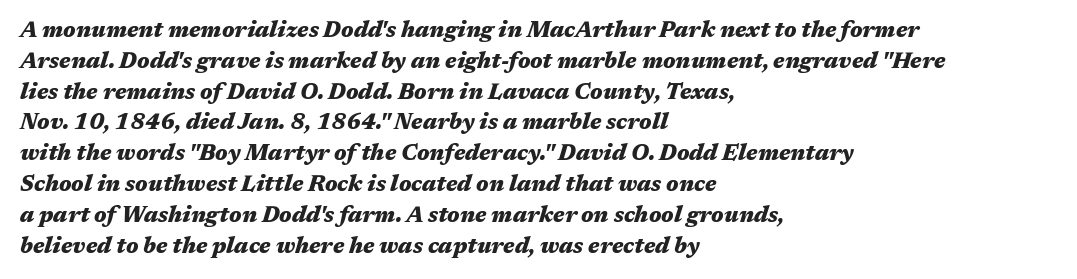
The image shows 22 px bold type, italic (leaning right); set left-aligned, normal line spacing (1.4x), normal letter spacing, not underlined.
